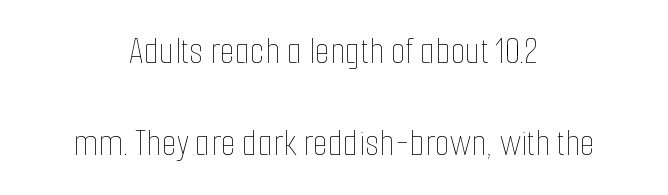
Q: Is the text bold? A: No.
Q: Is the text italic (slanted)? A: No, it is upright.
Q: Is the text underlined? A: No.
Q: How is the paragraph aligned? A: Centered.
Q: Is the spacing between letters normal or unusually wide? A: Normal.
Q: Is the spacing between lines tight, normal or loose? A: Loose.
Q: Width (condensed, normal, or wide)? A: Condensed.
Q: Stroke contrast? A: Low.
Q: x-height? A: Medium.
Q: Monospaced? A: No.
